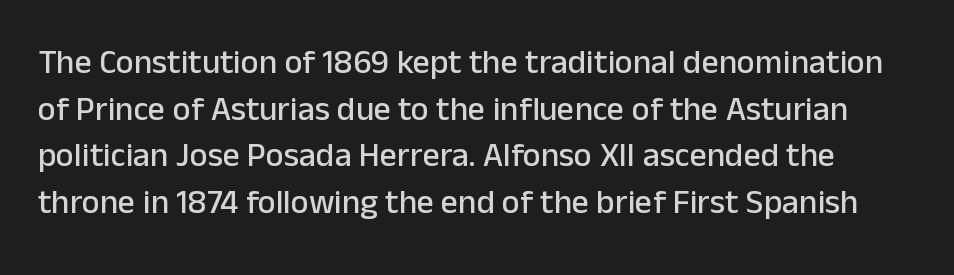
Type without underlining. Regular leading. Look at the tracking — it's just the regular setting, nothing added. The passage shown is typed in a proportional face where columns would drift. Characters remain perfectly vertical along every line.
